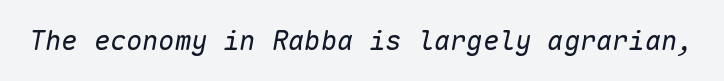
The image shows 27 px text type, italic (leaning right); set normal letter spacing, not underlined.
